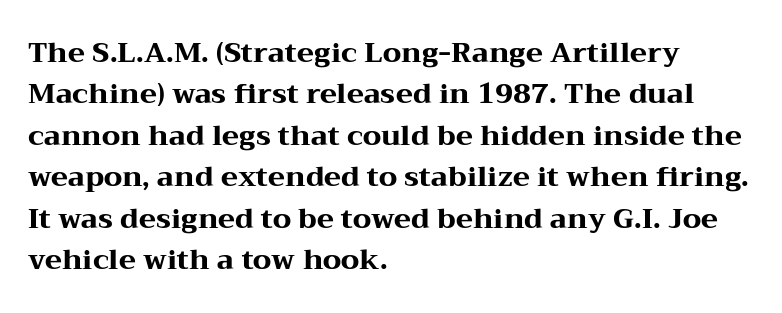
The image shows 28 px heavy, wide serif type, upright; set left-aligned, normal line spacing (1.48x), normal letter spacing, not underlined; medium stroke contrast and a medium x-height.
